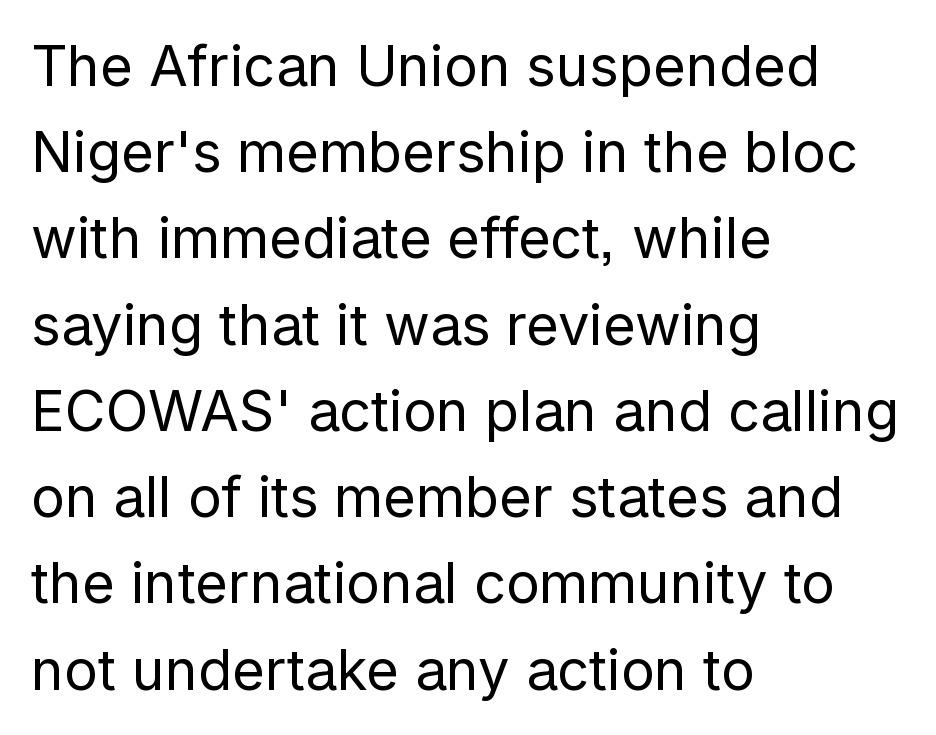
Weight class: somewhere from thin through regular. The zone under the glyphs is completely vacant. The type family on display is of the sans-serif kind. You could call the tracking neutral — neither tight nor loose. The rendering uses natural spacing where letterforms have individual widths.
